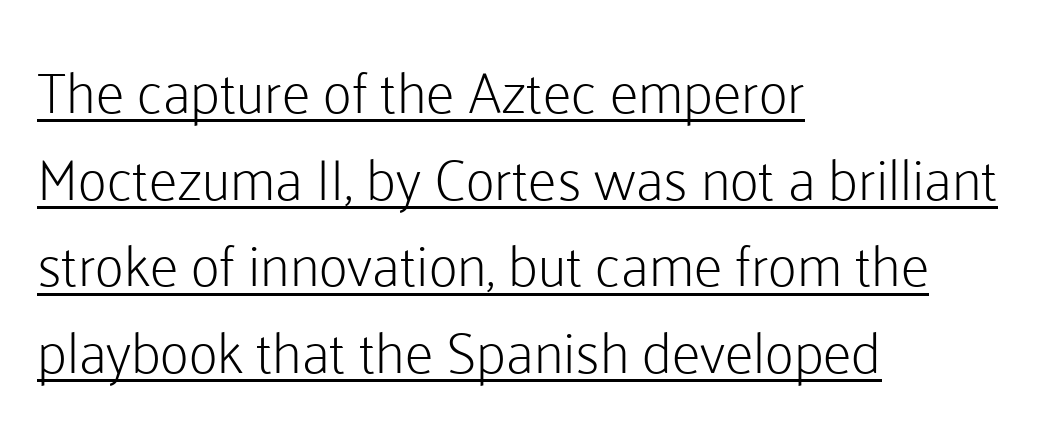
{"serif": "no", "italic": "no", "bold": "no", "weight": "light", "width": "normal", "stroke_contrast": "low", "x_height": "medium", "monospaced": "no", "underline": "yes", "align": "left", "line_spacing": "normal", "line_spacing_ratio": 1.52, "letter_spacing": "normal", "letter_spacing_em": 0.0, "glyph_px": 57}
